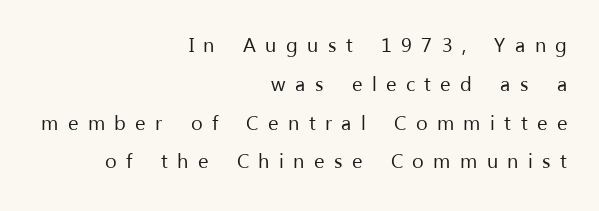
Honestly, the letter spacing is so wide it's the main thing you notice. This sample trades compactness for vertical openness between lines. The axis of the letterforms is exactly vertical. Check the space under the baseline: it is left empty.
